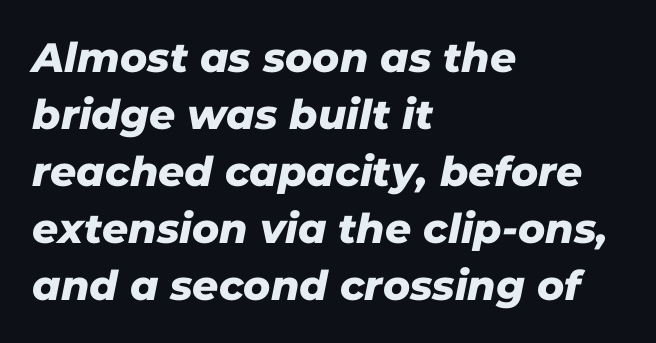
Q: Is the typeface a serif or a sans-serif typeface? A: Sans-serif.
Q: Is the text underlined? A: No.
Q: How is the paragraph aligned? A: Left-aligned.
Q: Is the spacing between letters normal or unusually wide? A: Normal.
Q: Is the spacing between lines tight, normal or loose? A: Normal.
Q: Width (condensed, normal, or wide)? A: Normal.
Q: Stroke contrast? A: Low.
Q: x-height? A: Medium.
Q: Monospaced? A: No.
